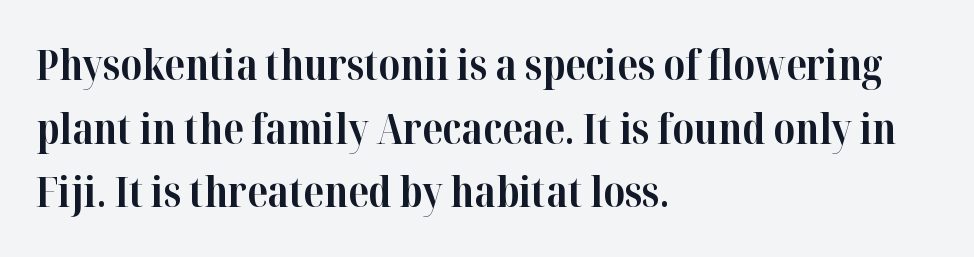
The image shows 41 px bold serif type, upright; set left-aligned, normal line spacing (1.55x), normal letter spacing, not underlined; high stroke contrast and a medium x-height.
